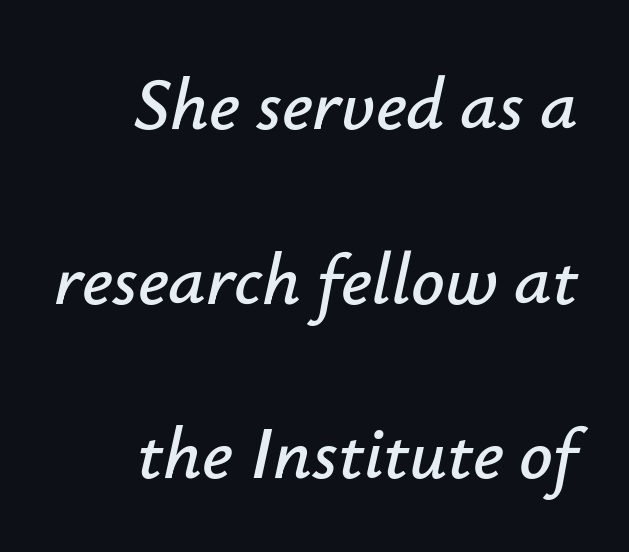
{"italic": "yes", "lean": "right", "slant_degrees": 12, "width": "normal", "stroke_contrast": "low", "x_height": "small", "monospaced": "no", "underline": "no", "align": "right", "line_spacing": "loose", "line_spacing_ratio": 2.36, "letter_spacing": "normal", "letter_spacing_em": 0.0, "glyph_px": 74}
